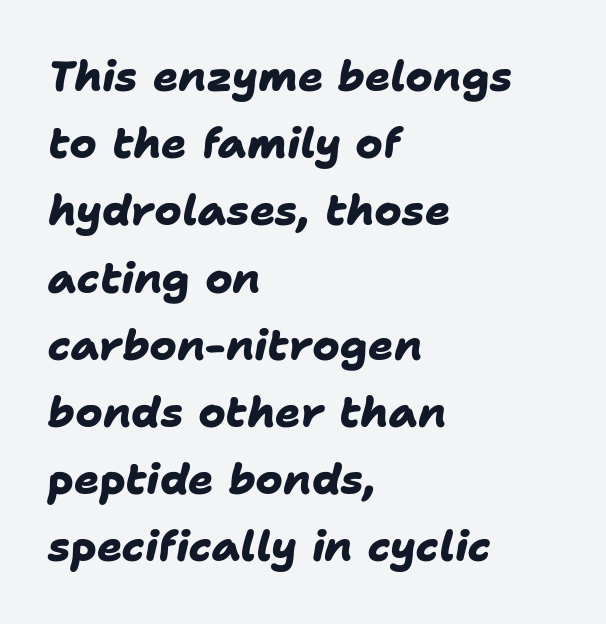
This is sans-serif lettering, the kind often seen on screens and signage. Is the block centered? No — it sits flush against the left margin. Words float on clear page, feet unadorned. Each word holds together tightly as a unit, with standard inter-letter gaps.
